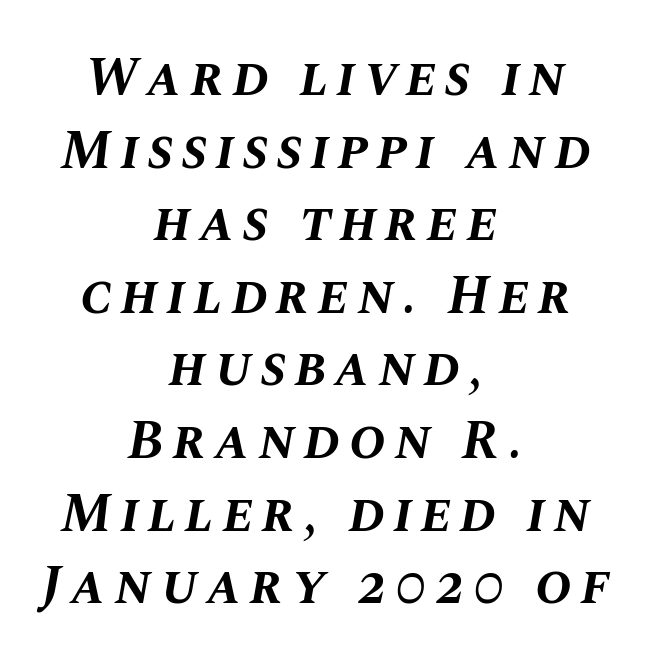
{"italic": "yes", "lean": "right", "slant_degrees": 10, "bold": "yes", "weight": "bold", "width": "normal", "stroke_contrast": "medium", "x_height": "large", "monospaced": "no", "underline": "no", "align": "center", "line_spacing": "normal", "line_spacing_ratio": 1.32, "glyph_px": 55}
